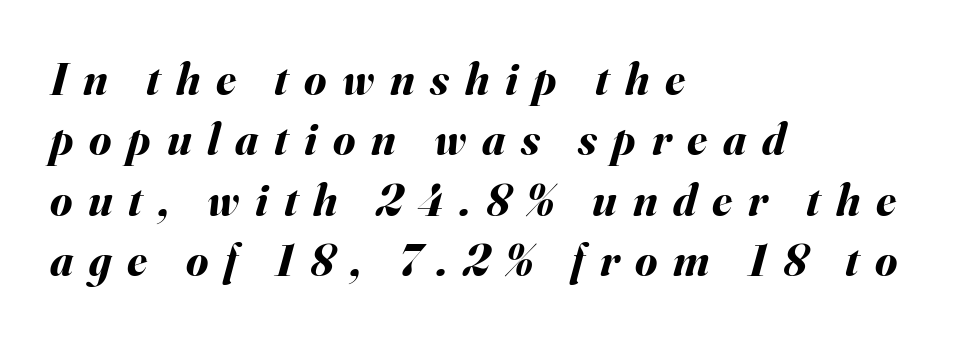
Q: Is the text bold? A: Yes.
Q: Is the text italic (slanted)? A: Yes, it leans right by about 16 degrees.
Q: Is the text underlined? A: No.
Q: How is the paragraph aligned? A: Left-aligned.
Q: Is the spacing between letters normal or unusually wide? A: Unusually wide.
Q: Is the spacing between lines tight, normal or loose? A: Normal.
Q: Width (condensed, normal, or wide)? A: Normal.
Q: Stroke contrast? A: Medium.
Q: x-height? A: Small.
Q: Monospaced? A: No.
